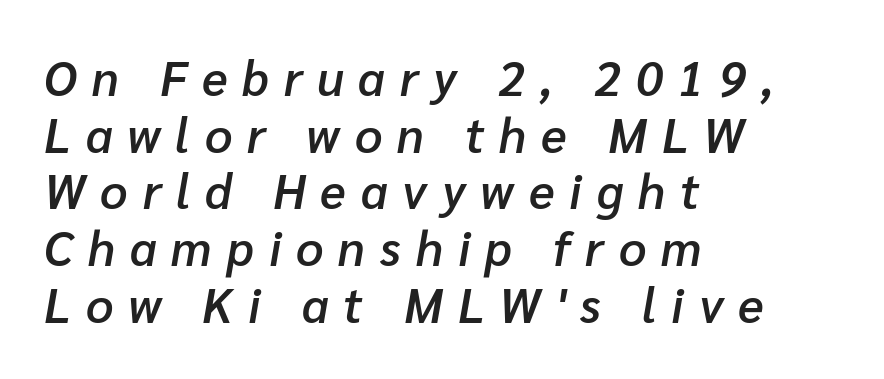
Descenders are the only things crossing below the line. Students, note that the glyphs here are deliberately spaced far apart. The letters are slanted; this is an italic face. Every row of glyphs begins at an identical x-position on the left. These lines are rendered in a variable-pitch font.
